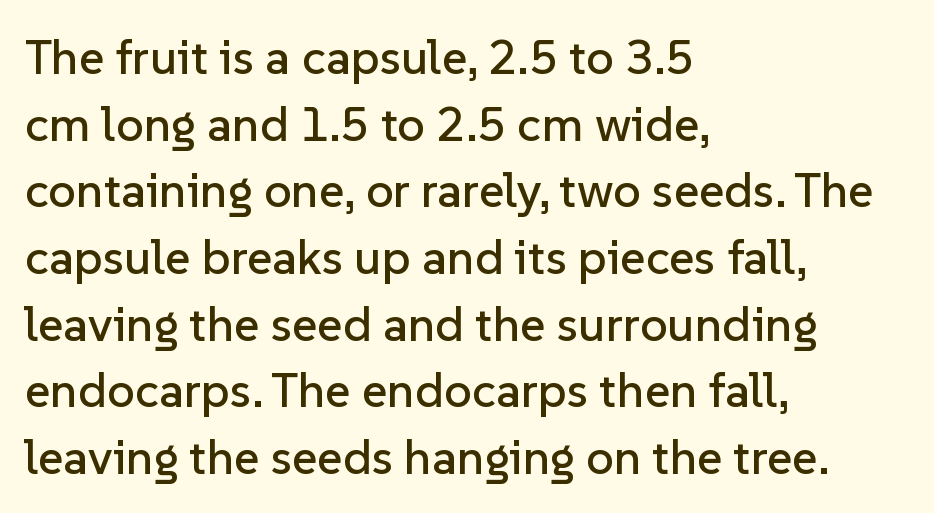
Q: Is the text italic (slanted)? A: No, it is upright.
Q: Is the typeface a serif or a sans-serif typeface? A: Sans-serif.
Q: Is the text underlined? A: No.
Q: How is the paragraph aligned? A: Left-aligned.
Q: Is the spacing between letters normal or unusually wide? A: Normal.
Q: Is the spacing between lines tight, normal or loose? A: Normal.
Q: Width (condensed, normal, or wide)? A: Normal.
Q: Stroke contrast? A: Low.
Q: x-height? A: Medium.
Q: Monospaced? A: No.
